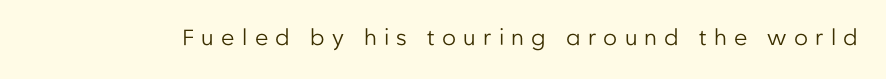
{"italic": "no", "bold": "no", "underline": "no", "letter_spacing": "wide", "letter_spacing_em": 0.33, "glyph_px": 22}
